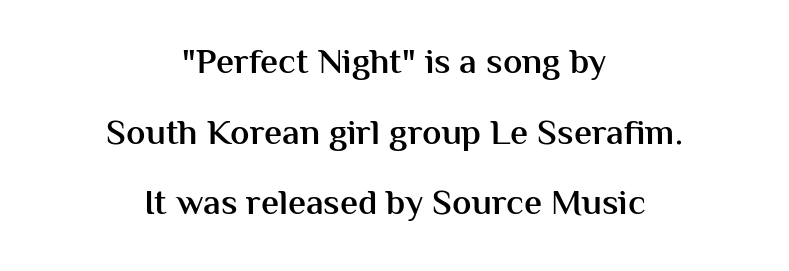
The image shows 36 px semibold sans-serif type, upright; set centered, loose line spacing (1.96x), normal letter spacing, not underlined; medium stroke contrast and a medium x-height.
